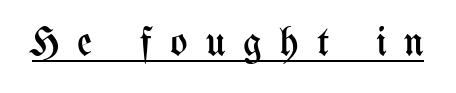
Q: Is the text bold? A: No.
Q: Is the text italic (slanted)? A: No, it is upright.
Q: Is the text underlined? A: Yes.
Q: Is the spacing between letters normal or unusually wide? A: Unusually wide.
Q: Width (condensed, normal, or wide)? A: Condensed.
Q: Stroke contrast? A: Medium.
Q: x-height? A: Medium.
Q: Monospaced? A: No.
